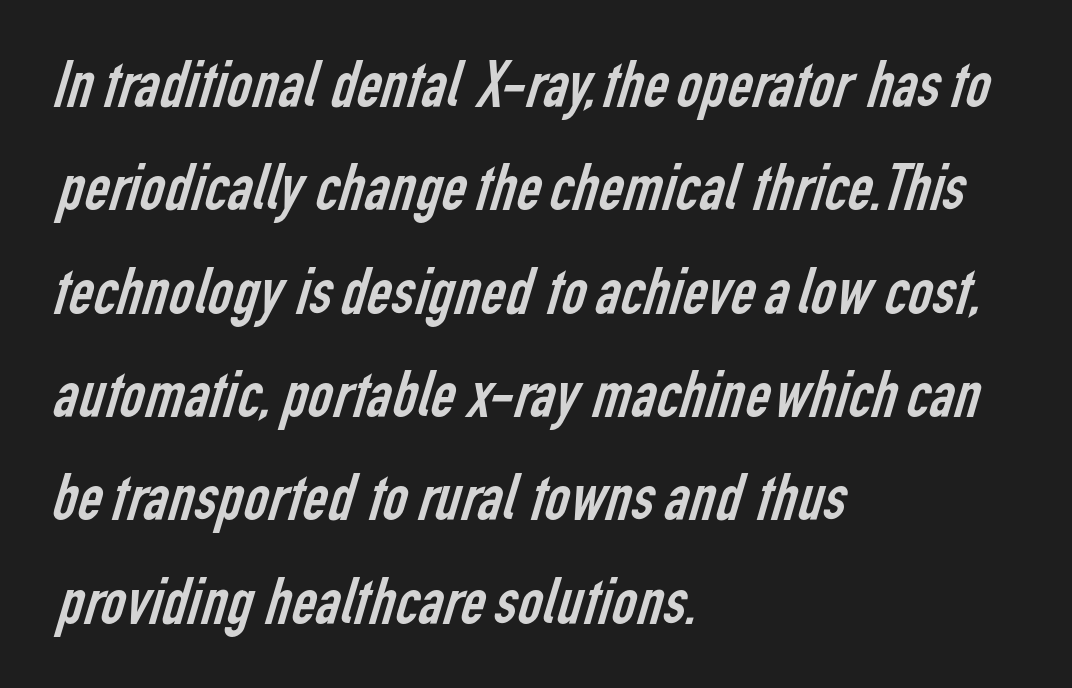
The image shows 68 px regular-weight, condensed sans-serif type; set left-aligned, normal line spacing (1.52x), normal letter spacing, not underlined; low stroke contrast and a medium x-height.
